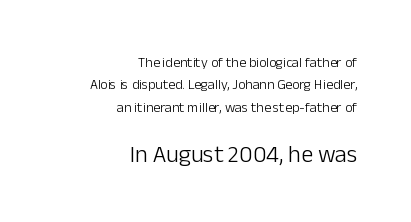
A typesetter would call this zero additional tracking. Leading matches the norm, producing a regular column. Unlike italic type, these characters show no tilt at all. Character size in the trailing block exceeds that of the leading block.
